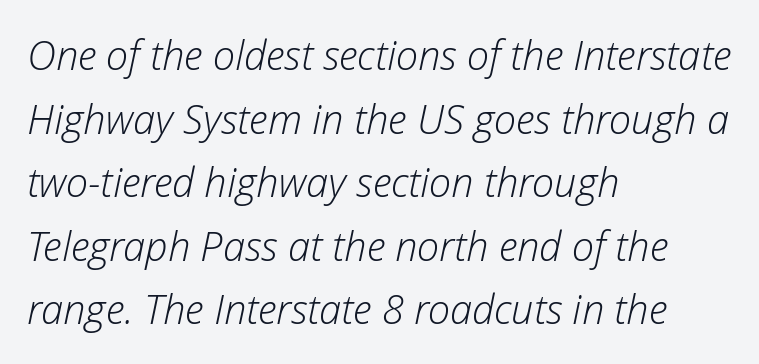
The area under the type is left untouched. No extra ink here — the face is not bold. Characters follow at the spacing the type designer built in. Tall strokes in this sample are angled rather than plumb. The ragged edge is on the right, which tells us the setting is flush left.
